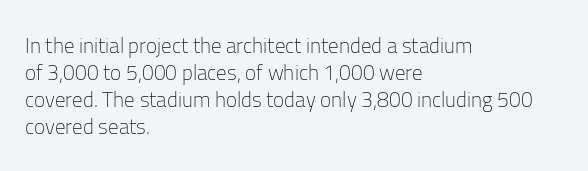
The image shows 21 px text type, upright; set left-aligned, normal line spacing (1.28x), normal letter spacing, not underlined.
